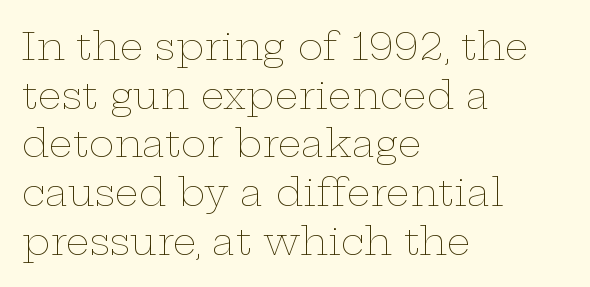
Q: Is the text bold? A: No.
Q: Is the text italic (slanted)? A: No, it is upright.
Q: Is the text underlined? A: No.
Q: How is the paragraph aligned? A: Left-aligned.
Q: Is the spacing between letters normal or unusually wide? A: Normal.
Q: Is the spacing between lines tight, normal or loose? A: Normal.
Q: Width (condensed, normal, or wide)? A: Wide.
Q: Stroke contrast? A: Low.
Q: x-height? A: Medium.
Q: Monospaced? A: No.
